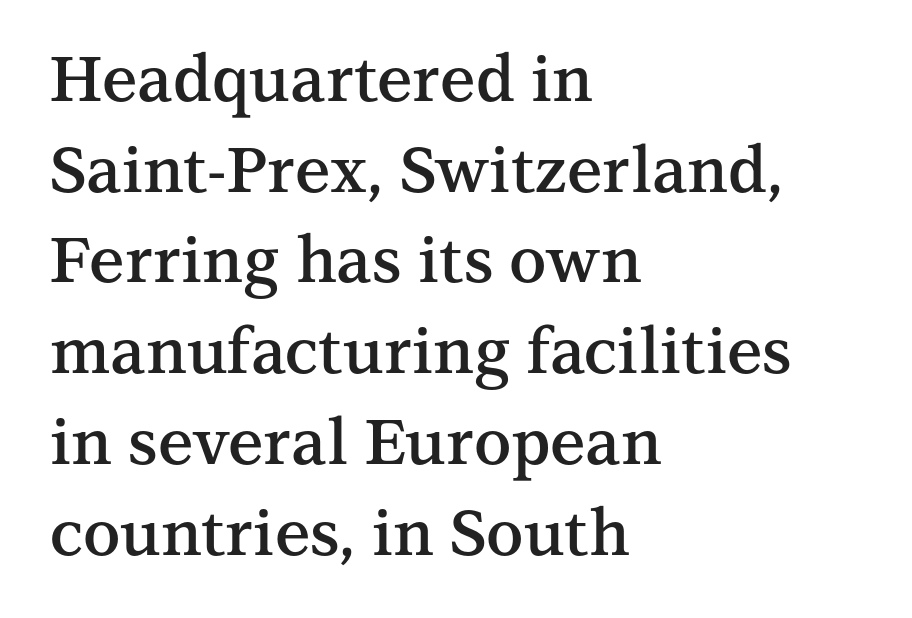
Q: Is the text bold? A: Semi-bold.
Q: Is the text italic (slanted)? A: No, it is upright.
Q: Is the typeface a serif or a sans-serif typeface? A: Serif.
Q: Is the text underlined? A: No.
Q: How is the paragraph aligned? A: Left-aligned.
Q: Is the spacing between letters normal or unusually wide? A: Normal.
Q: Is the spacing between lines tight, normal or loose? A: Normal.
Q: Width (condensed, normal, or wide)? A: Normal.
Q: Stroke contrast? A: Medium.
Q: x-height? A: Medium.
Q: Monospaced? A: No.
